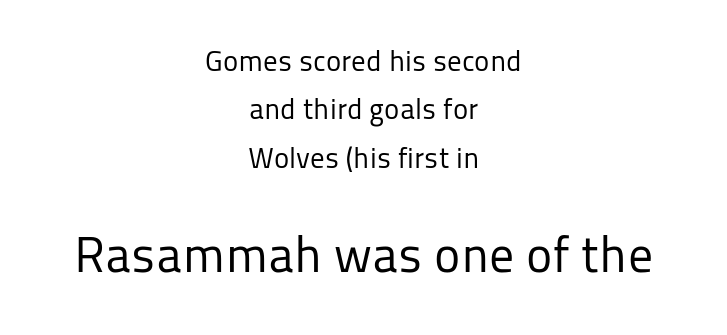
Q: Is the text bold? A: No.
Q: Is the text italic (slanted)? A: No, it is upright.
Q: Is the typeface a serif or a sans-serif typeface? A: Sans-serif.
Q: Is the text underlined? A: No.
Q: How is the paragraph aligned? A: Centered.
Q: Is the spacing between letters normal or unusually wide? A: Normal.
Q: Is the spacing between lines tight, normal or loose? A: Normal.
Q: Which block of text is set in a larger size, the first (top) or the second (bottom)? A: The second (bottom) one.
Q: Width (condensed, normal, or wide)? A: Normal.
Q: Stroke contrast? A: Low.
Q: x-height? A: Medium.
Q: Monospaced? A: No.
